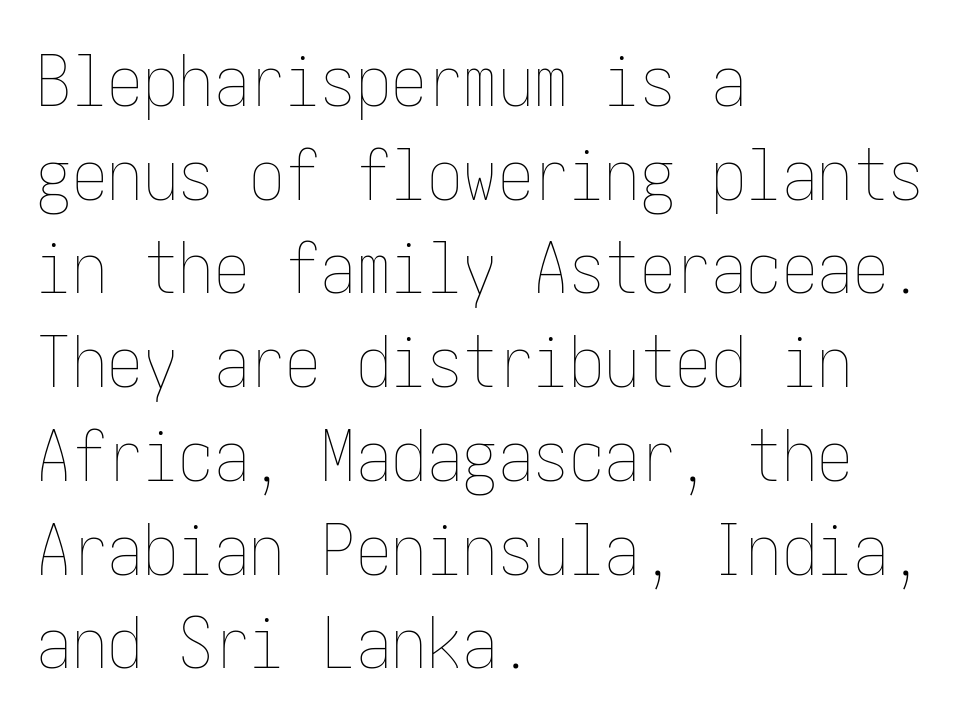
The image shows 71 px thin, condensed type, upright; set left-aligned, normal line spacing (1.32x), normal letter spacing, not underlined; low stroke contrast and a medium x-height.
